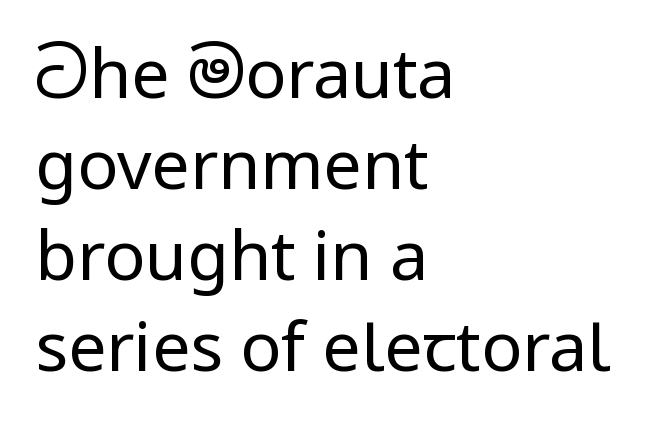
The image shows 68 px regular-weight sans-serif type, upright; set left-aligned, normal line spacing (1.34x), normal letter spacing, not underlined; low stroke contrast and a medium x-height.
